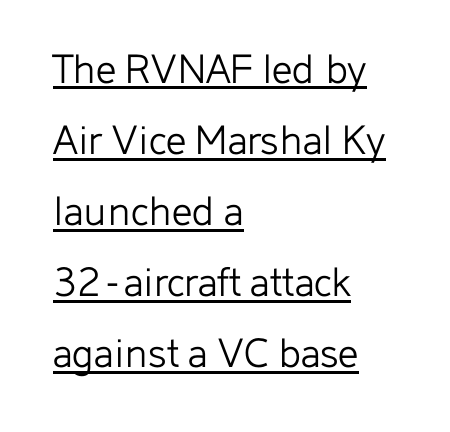
The leading is moderate, giving the passage an even texture. Quick note: underline on. These glyphs show unthickened strokes, regular width or finer. These lines are composed in type without serifs.
